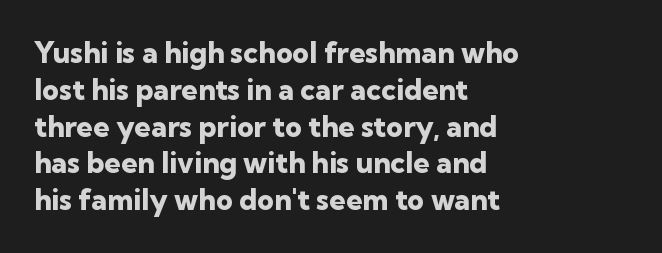
{"serif": "no", "italic": "no", "bold": "yes", "weight": "heavy", "width": "normal", "stroke_contrast": "low", "x_height": "medium", "monospaced": "no", "underline": "no", "align": "left", "line_spacing": "normal", "line_spacing_ratio": 1.27, "letter_spacing": "normal", "letter_spacing_em": 0.0, "glyph_px": 29}
